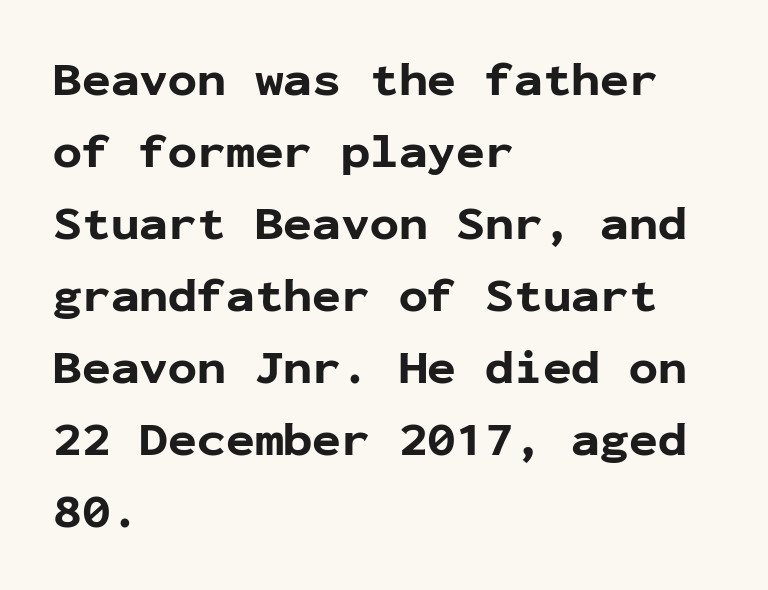
The ragged edge is on the right, which tells us the setting is flush left. Regarding leading, the lines here are spaced in the standard way. The space beneath each line is pristine and unruled. Caption: standard tracking, unaltered.
